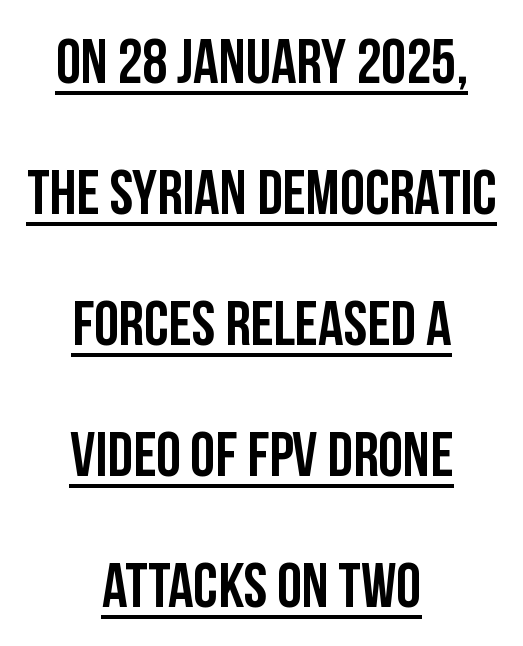
{"serif": "no", "italic": "no", "width": "condensed", "stroke_contrast": "low", "x_height": "large", "monospaced": "no", "underline": "yes", "align": "center", "line_spacing": "loose", "line_spacing_ratio": 2.08, "letter_spacing": "normal", "letter_spacing_em": 0.0, "glyph_px": 63}
